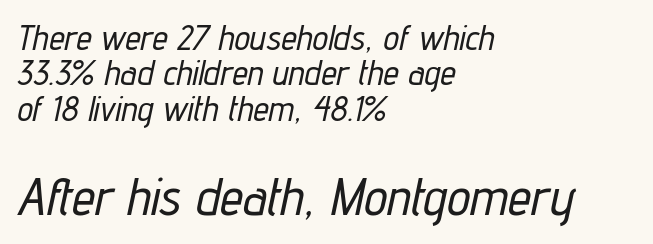
Each line starts at the same left margin while the right side varies. Summary of vertical rhythm: compact, with narrow interline spacing. Rendered with sloped, italic letterforms. These lines are rendered in a variable-pitch font.
